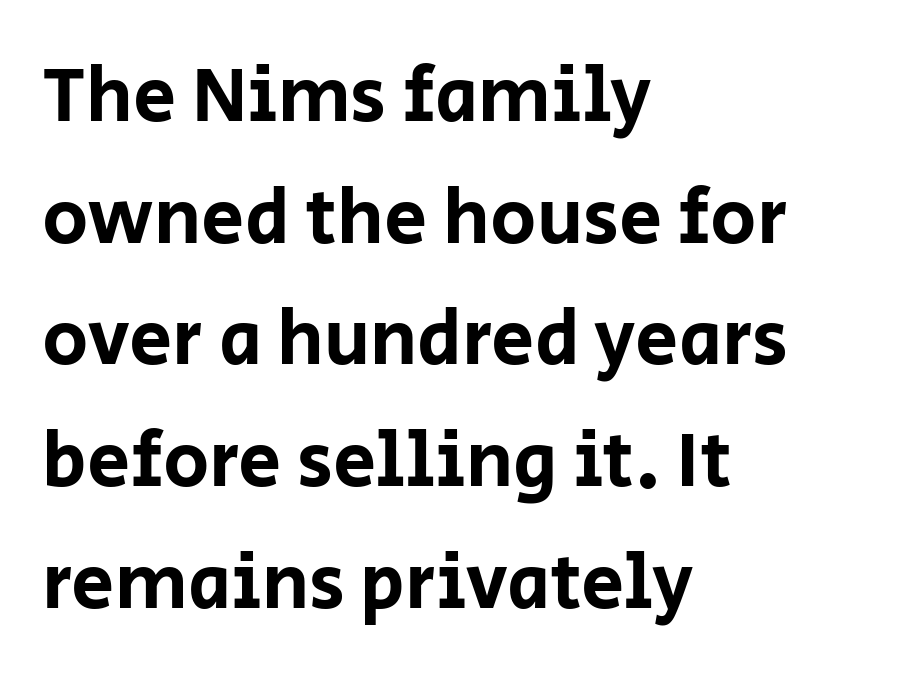
Check under the words: just untouched page. You could not count columns in this text — the font is proportionally spaced. Type style note: lacks serifs. The typography opts for an upright posture over an oblique one.
